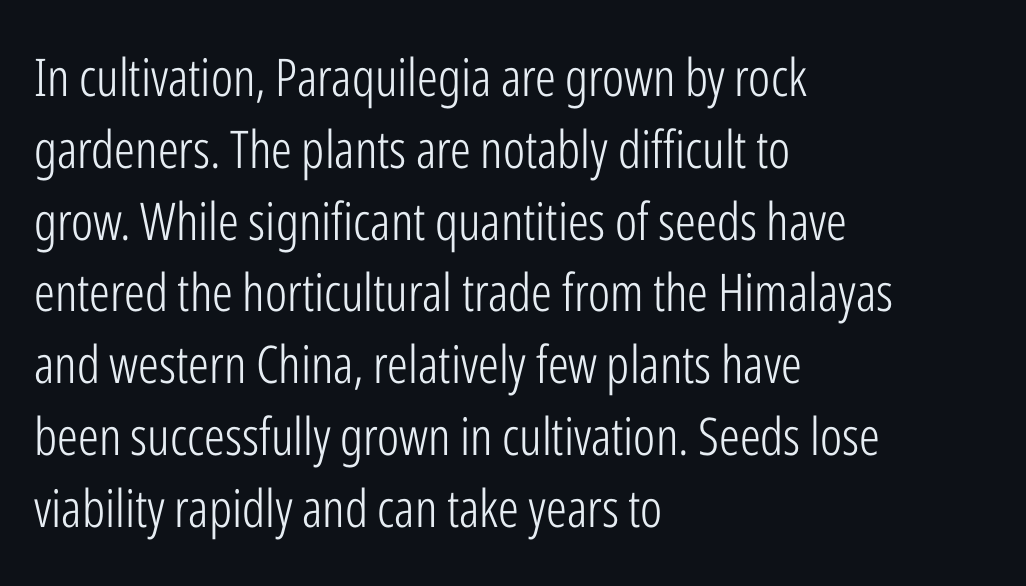
The glyphs are unaccompanied by any horizontal stroke below them. Characters follow at the spacing the type designer built in. The paragraph has a hard left edge and a soft right edge. The lettering stays uniformly vertical, giving the passage a roman look. Here the designer chose a conventional face with non-uniform glyph widths.
